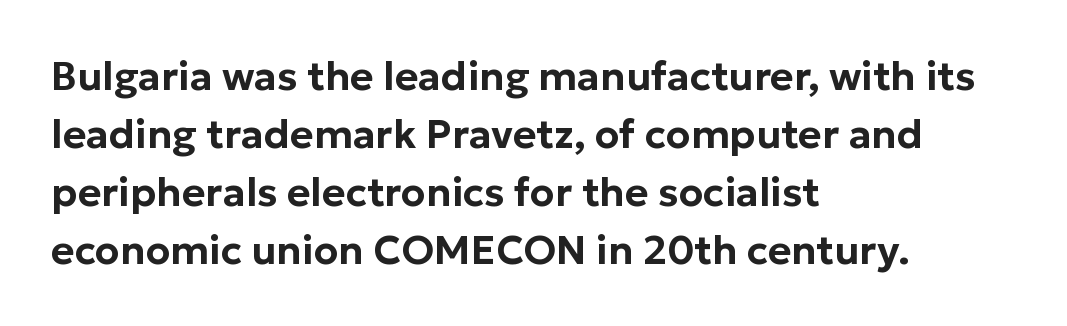
{"serif": "no", "italic": "no", "width": "normal", "stroke_contrast": "low", "x_height": "medium", "monospaced": "no", "underline": "no", "align": "left", "line_spacing": "normal", "line_spacing_ratio": 1.45, "letter_spacing": "normal", "letter_spacing_em": 0.0, "glyph_px": 40}
